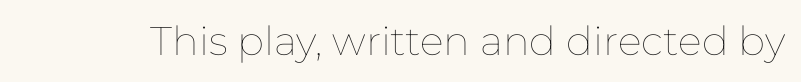
The letters advance in unequal steps, a hallmark of proportional type. You could call the tracking neutral — neither tight nor loose. The specimen omits any rule beneath the text block's lines. Designer's note — italics off, roman on.
